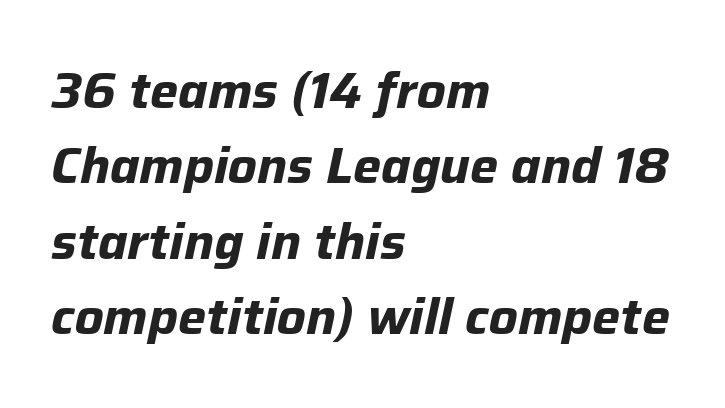
{"italic": "yes", "lean": "right", "slant_degrees": 12, "bold": "yes", "weight": "bold", "width": "normal", "stroke_contrast": "low", "x_height": "medium", "monospaced": "no", "underline": "no", "align": "left", "line_spacing": "normal", "line_spacing_ratio": 1.51, "letter_spacing": "normal", "letter_spacing_em": 0.0, "glyph_px": 50}
